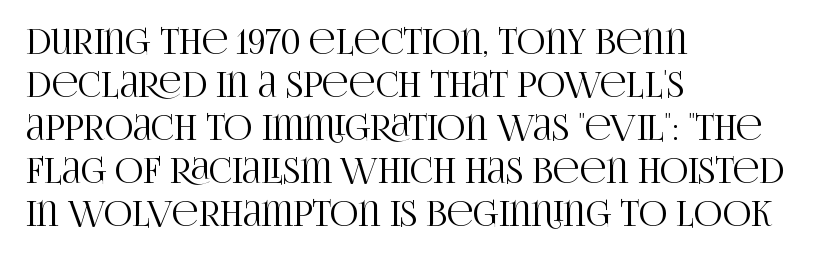
Observe the serifs anchoring each vertical stroke in this sample. Note the varied advance widths — an 'i' is clearly narrower than an 'm'. Inter-character spacing is left at the font's built-in metrics. Ordinary non-slanted type is in use. The zone under the glyphs is completely vacant.
